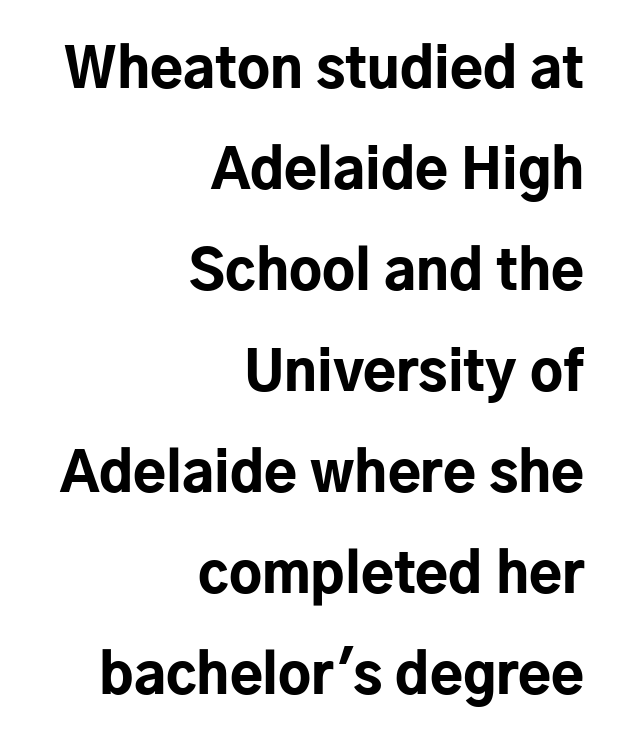
Q: Is the text bold? A: Yes.
Q: Is the text italic (slanted)? A: No, it is upright.
Q: Is the typeface a serif or a sans-serif typeface? A: Sans-serif.
Q: Is the text underlined? A: No.
Q: How is the paragraph aligned? A: Right-aligned.
Q: Is the spacing between letters normal or unusually wide? A: Normal.
Q: Width (condensed, normal, or wide)? A: Normal.
Q: Stroke contrast? A: Low.
Q: x-height? A: Medium.
Q: Monospaced? A: No.
